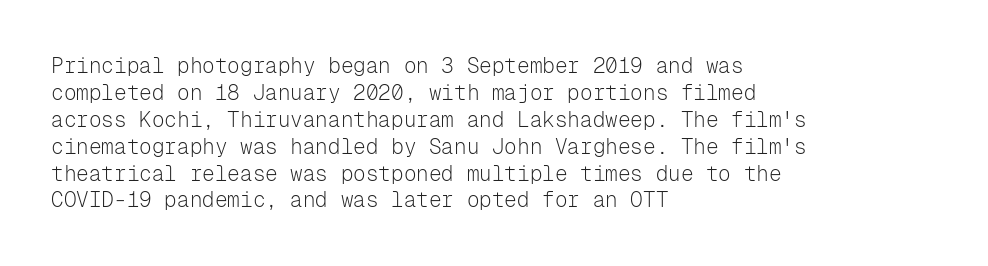
{"italic": "no", "bold": "no", "underline": "no", "align": "left", "line_spacing": "normal", "line_spacing_ratio": 1.28, "letter_spacing": "normal", "letter_spacing_em": 0.0, "glyph_px": 21}
